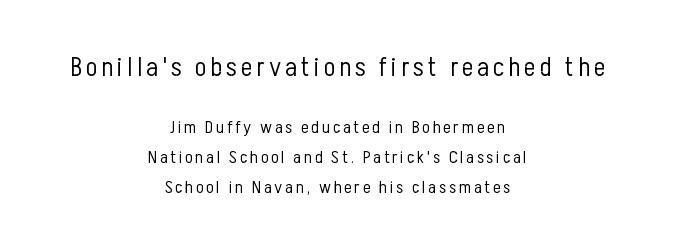
The image shows 27 px text type, upright; set centered, normal line spacing (1.65x), not underlined; the first (top) block is 1.5x larger.
